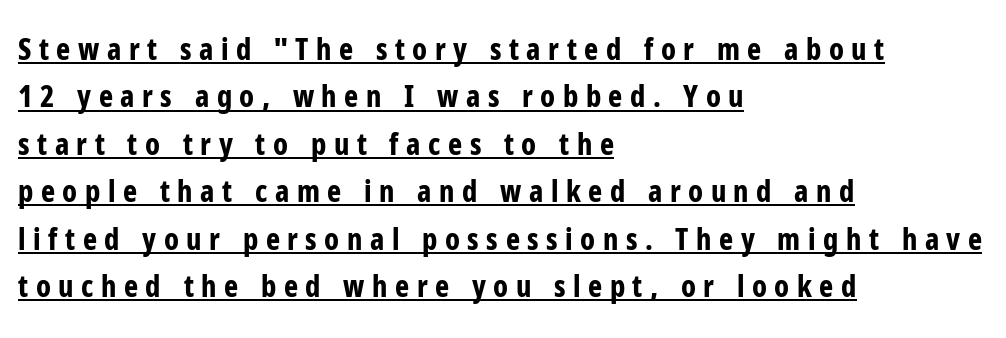
The passage shown is typed in a proportional face where columns would drift. A continuous stroke trails under the words, as in a hyperlink. This is the regular roman posture of the typeface. The typesetting leans heavy: a genuine bold. Here the glyphs are tracked loosely, breaking word shapes into spaced letters.
